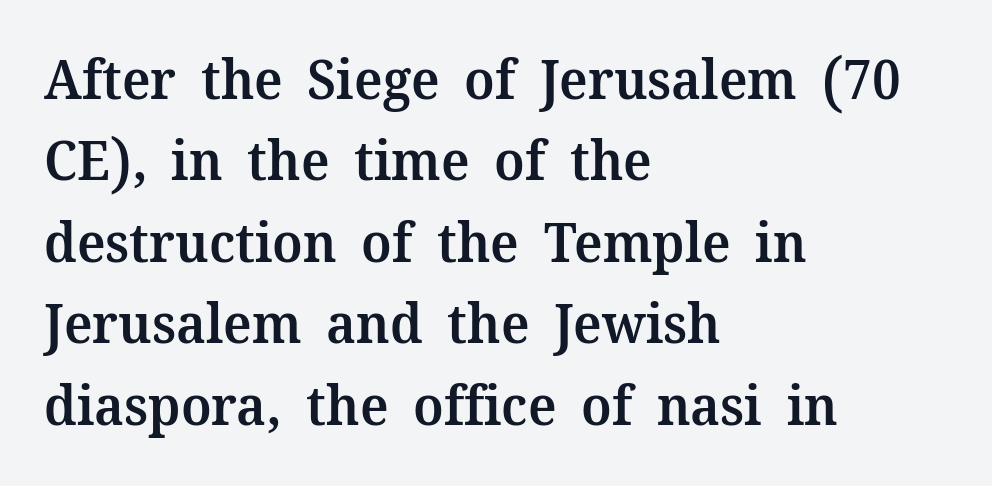
Q: Is the text bold? A: Semi-bold.
Q: Is the text italic (slanted)? A: No, it is upright.
Q: Is the typeface a serif or a sans-serif typeface? A: Serif.
Q: Is the text underlined? A: No.
Q: How is the paragraph aligned? A: Left-aligned.
Q: Is the spacing between letters normal or unusually wide? A: Normal.
Q: Is the spacing between lines tight, normal or loose? A: Normal.
Q: Width (condensed, normal, or wide)? A: Normal.
Q: Stroke contrast? A: Medium.
Q: x-height? A: Medium.
Q: Monospaced? A: No.
